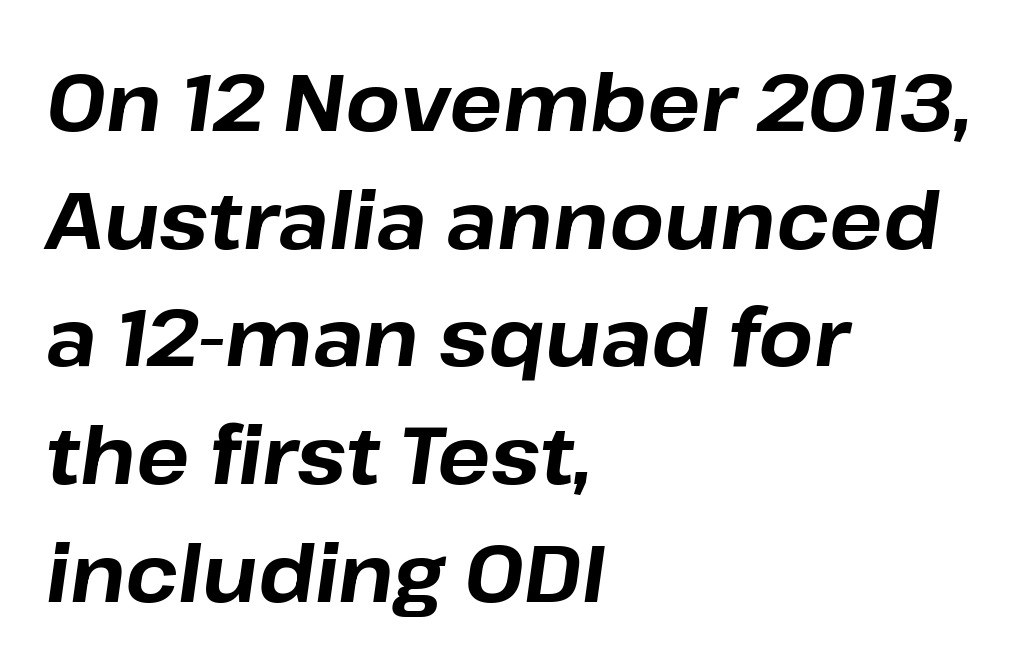
{"italic": "yes", "lean": "right", "slant_degrees": 8, "bold": "yes", "weight": "bold", "width": "normal", "stroke_contrast": "low", "x_height": "medium", "monospaced": "no", "underline": "no", "align": "left", "line_spacing": "normal", "line_spacing_ratio": 1.49, "letter_spacing": "normal", "letter_spacing_em": 0.0, "glyph_px": 79}
